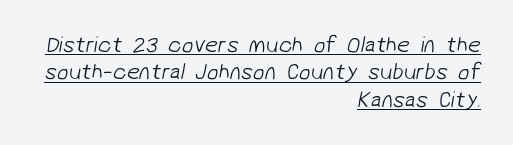
The image shows 23 px text type; set right-aligned, line spacing 1.19x, normal letter spacing, underlined.
